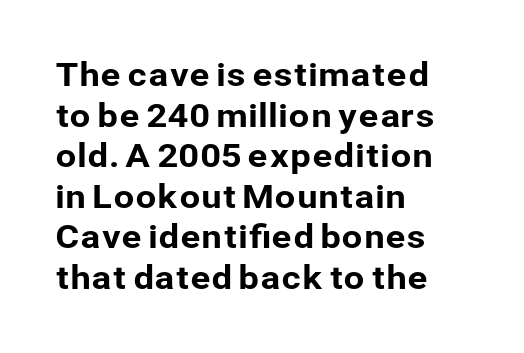
Q: Is the text italic (slanted)? A: No, it is upright.
Q: Is the typeface a serif or a sans-serif typeface? A: Sans-serif.
Q: Is the text underlined? A: No.
Q: How is the paragraph aligned? A: Left-aligned.
Q: Is the spacing between letters normal or unusually wide? A: Normal.
Q: Width (condensed, normal, or wide)? A: Normal.
Q: Stroke contrast? A: Low.
Q: x-height? A: Medium.
Q: Monospaced? A: No.
